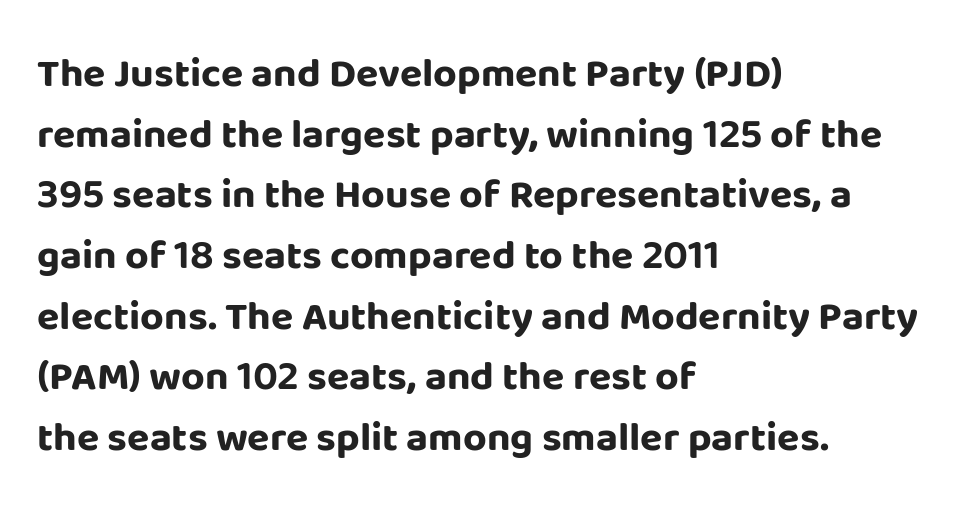
Think of a printed novel: that variable character pitch is what you see here. Leading matches the norm, producing a regular column. Does the type have serifs? No, each stem ends abruptly. Letter spacing: default.
